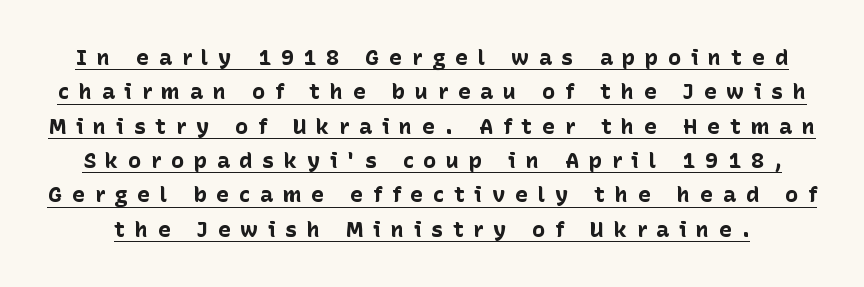
{"italic": "no", "bold": "yes", "underline": "yes", "line_spacing": "normal", "line_spacing_ratio": 1.56, "letter_spacing": "wide", "letter_spacing_em": 0.44, "glyph_px": 22}
